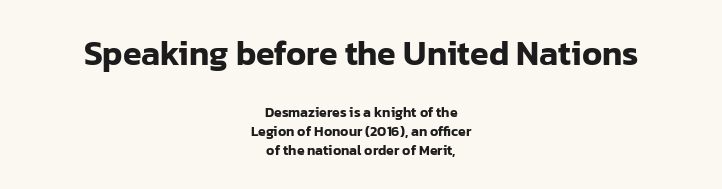
Examine the stroke ends and you'll find no serifs. The whitespace from short lines is split evenly between both sides. Looks like regular typesetting: each glyph gets only the width it needs. You can tell it's not italic because the verticals are truly vertical. Any mark beneath the type? The region is blank. No extra tracking has been applied to these lines.
